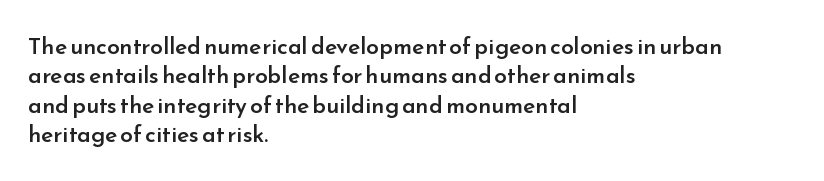
All the whitespace from short lines collects on the right. You could call the tracking neutral — neither tight nor loose. The axis of the letterforms is exactly vertical. Honestly, there is no underline to notice here at all.
